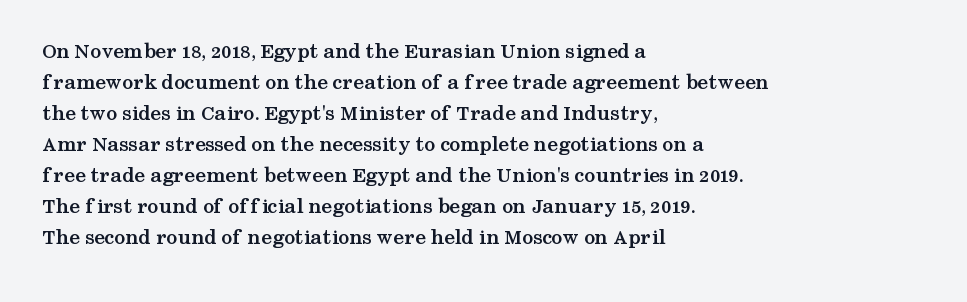
{"italic": "no", "bold": "yes", "underline": "no", "align": "left", "line_spacing": "normal", "line_spacing_ratio": 1.41, "letter_spacing": "normal", "letter_spacing_em": 0.0, "glyph_px": 22}
